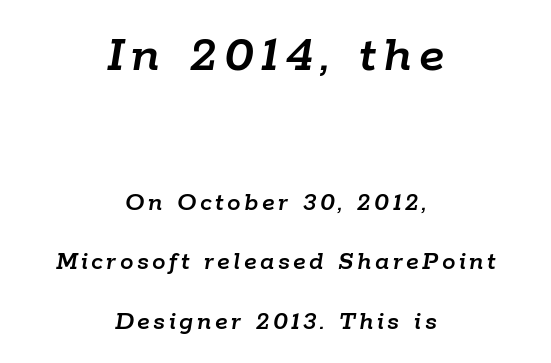
{"italic": "yes", "lean": "right", "slant_degrees": 9, "width": "normal", "stroke_contrast": "low", "x_height": "medium", "monospaced": "no", "underline": "no", "align": "center", "line_spacing": "loose", "line_spacing_ratio": 2.2, "larger_block": "first", "size_ratio": 2.0, "glyph_px": 54}
